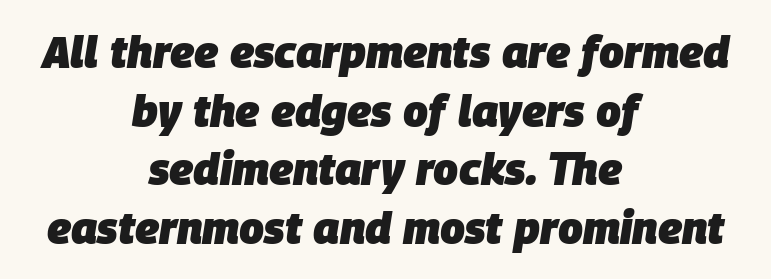
Casual observation: everything's sitting right in the middle. Strokes here are thick enough to call this a true bold. The designer left line spacing at the default. Looks like regular typesetting: each glyph gets only the width it needs. This sample uses plain, unmodified letter spacing. In terms of posture, this sample is oblique.
